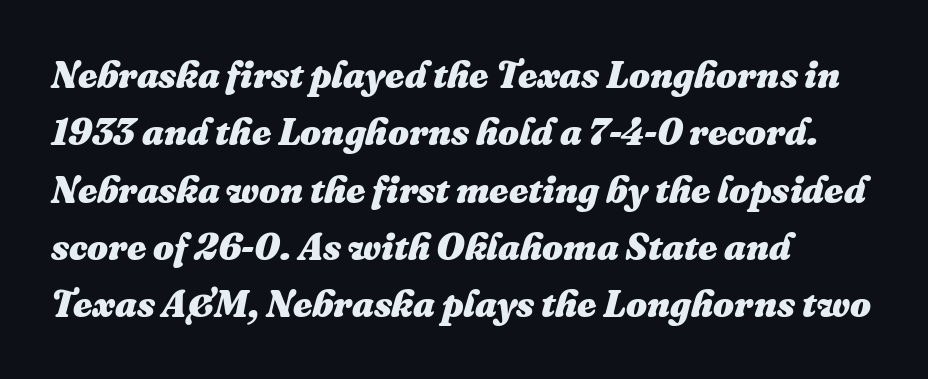
The image shows 37 px heavy type, italic (leaning right); set left-aligned, normal line spacing (1.55x), normal letter spacing, not underlined; medium stroke contrast and a medium x-height.
